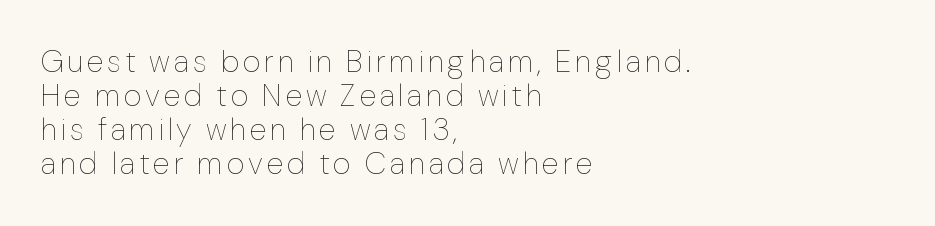
You can tell it's not italic because the verticals are truly vertical. In CSS terms this would be text-align: left. Decoration check: the copy has no underline. Does the leading feel generous? Not at all — it's pinched. Vertical stems look standard width or narrower in stroke.
